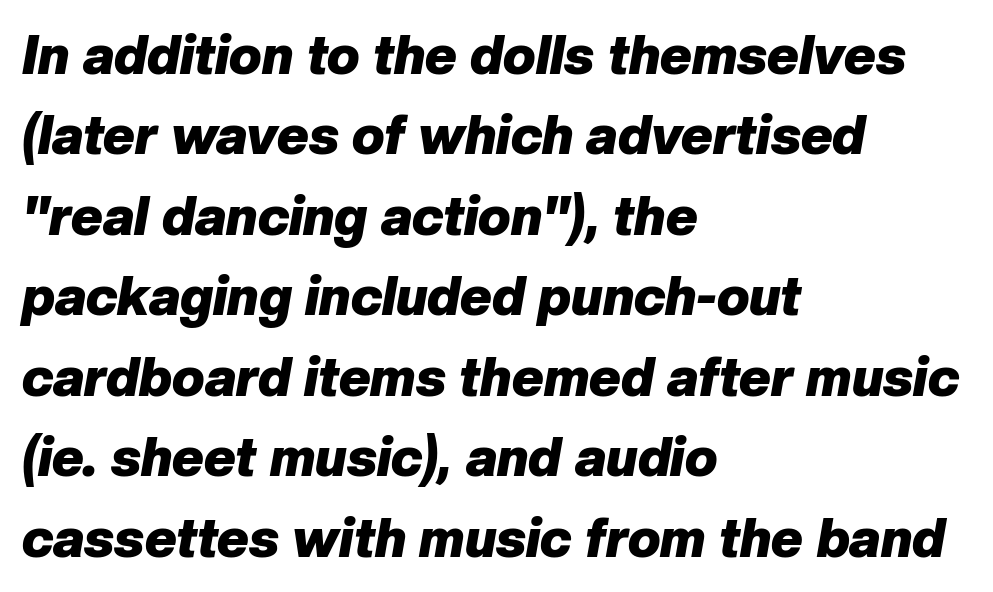
The image shows 54 px heavy type, italic (leaning right); set left-aligned, normal line spacing (1.49x), normal letter spacing, not underlined; low stroke contrast and a medium x-height.
